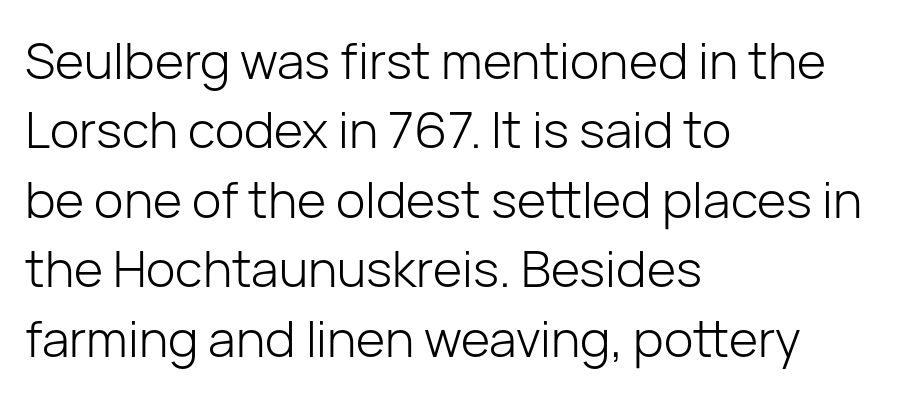
The image shows 50 px light sans-serif type, upright; set left-aligned, normal line spacing (1.39x), normal letter spacing, not underlined; low stroke contrast and a medium x-height.
